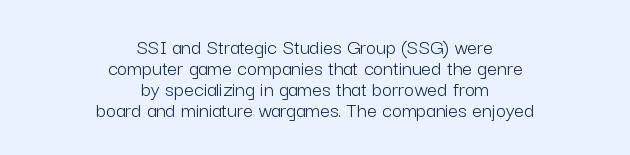
The lines in this sample share a center point and differ in where they start and stop. Spacing between characters is what you'd get straight out of the box. Nope, not italic — everything's standing straight. The letterforms sit at book weight or below. The space between consecutive lines is stingy. Anything drawn beneath the words? Only blank space.
